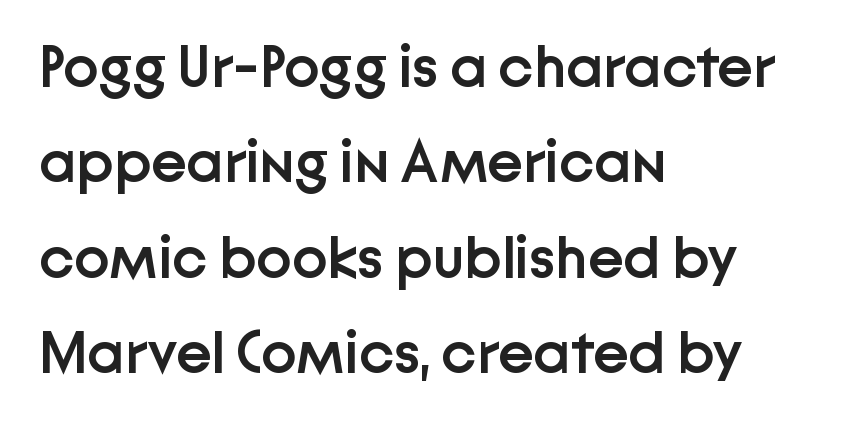
Descenders hang freely into open space. The sample has been set in demibold, a notch under bold. No feet cap the strokes, marking this as sans-serif type. Each letter keeps its own natural width here, so spacing adapts to shape. The letters stand upright; this is a roman face. The passage shown has conventional tracking throughout.
